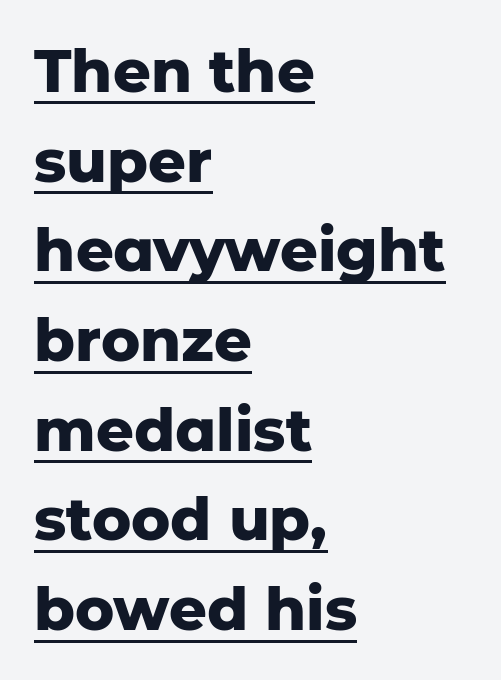
Q: Is the text bold? A: Yes.
Q: Is the text italic (slanted)? A: No, it is upright.
Q: Is the typeface a serif or a sans-serif typeface? A: Sans-serif.
Q: Is the text underlined? A: Yes.
Q: How is the paragraph aligned? A: Left-aligned.
Q: Is the spacing between letters normal or unusually wide? A: Normal.
Q: Is the spacing between lines tight, normal or loose? A: Normal.
Q: Width (condensed, normal, or wide)? A: Normal.
Q: Stroke contrast? A: Low.
Q: x-height? A: Medium.
Q: Monospaced? A: No.
